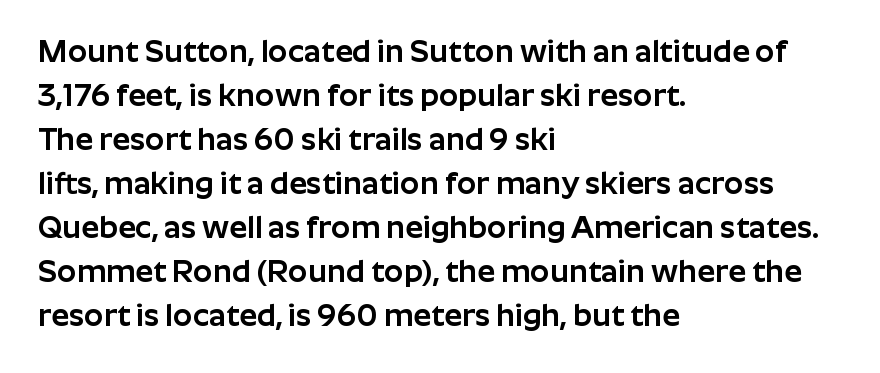
Q: Is the text italic (slanted)? A: No, it is upright.
Q: Is the typeface a serif or a sans-serif typeface? A: Sans-serif.
Q: Is the text underlined? A: No.
Q: How is the paragraph aligned? A: Left-aligned.
Q: Is the spacing between letters normal or unusually wide? A: Normal.
Q: Is the spacing between lines tight, normal or loose? A: Normal.
Q: Width (condensed, normal, or wide)? A: Normal.
Q: Stroke contrast? A: Low.
Q: x-height? A: Medium.
Q: Monospaced? A: No.
